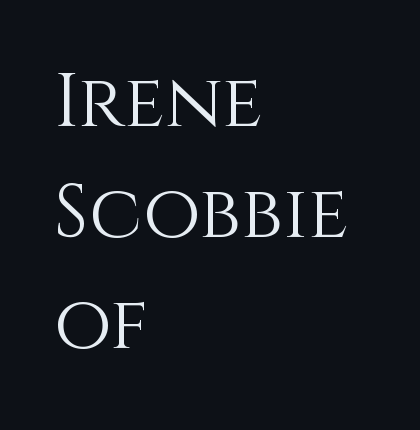
{"italic": "no", "bold": "no", "weight": "light", "width": "normal", "x_height": "large", "monospaced": "no", "underline": "no", "align": "left", "line_spacing": "normal", "line_spacing_ratio": 1.5, "letter_spacing": "normal", "letter_spacing_em": 0.0, "glyph_px": 74}
